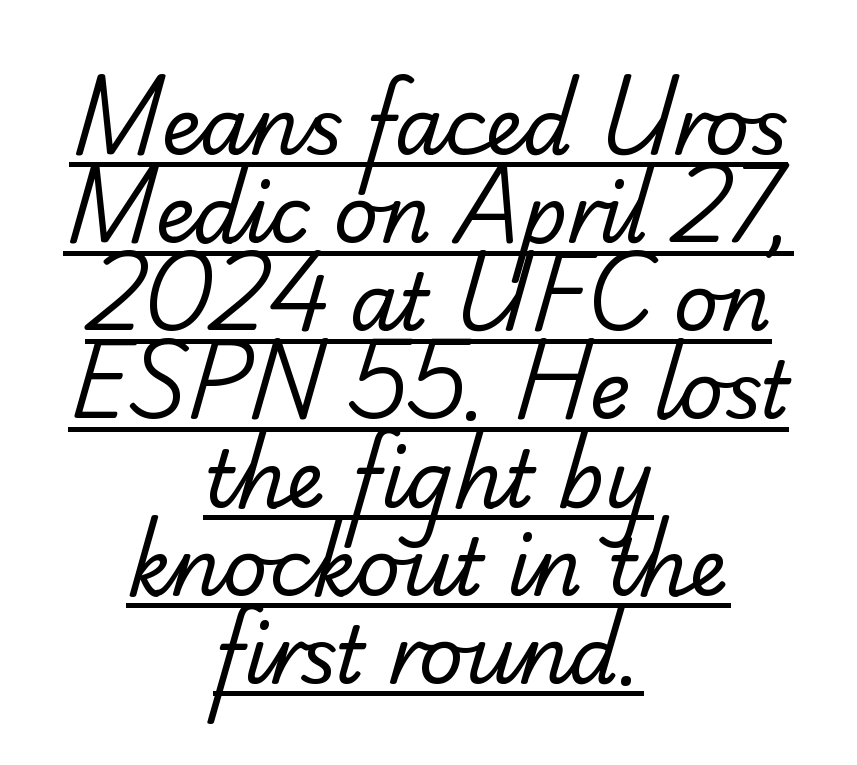
{"serif": "no", "bold": "no", "weight": "regular", "width": "normal", "stroke_contrast": "low", "x_height": "small", "monospaced": "no", "underline": "yes", "align": "center", "line_spacing": "tight", "line_spacing_ratio": 1.13, "letter_spacing": "normal", "letter_spacing_em": 0.0, "glyph_px": 78}
